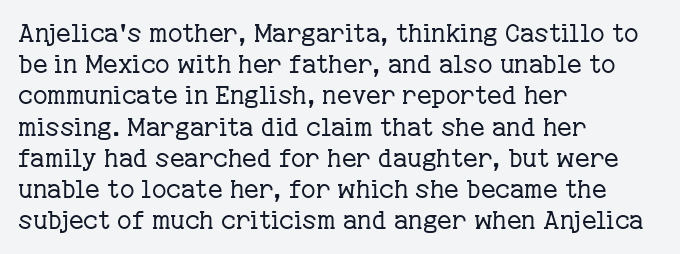
{"italic": "no", "bold": "no", "underline": "no", "align": "left", "line_spacing": "normal", "line_spacing_ratio": 1.25, "letter_spacing": "normal", "letter_spacing_em": 0.0, "glyph_px": 25}
